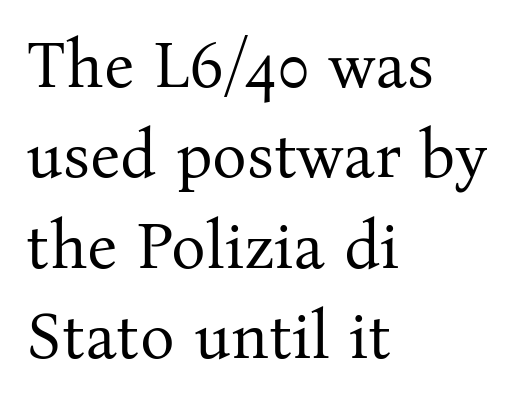
{"serif": "yes", "italic": "no", "bold": "no", "weight": "regular", "width": "normal", "stroke_contrast": "medium", "x_height": "medium", "monospaced": "no", "underline": "no", "align": "left", "line_spacing": "normal", "line_spacing_ratio": 1.39, "letter_spacing": "normal", "letter_spacing_em": 0.0, "glyph_px": 65}
